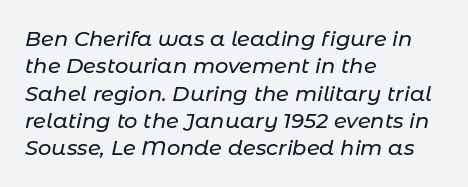
The image shows 21 px text type, italic (leaning right); set left-aligned, normal line spacing (1.3x), normal letter spacing, not underlined.
